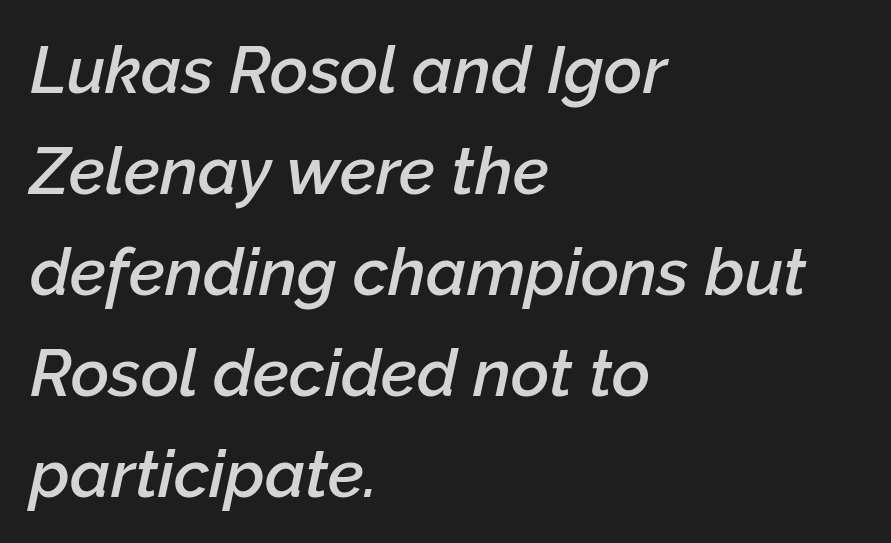
Style check: oblique. The gap between lines stays unmarked. Leftover space on each line is placed entirely after the last word. Here the designer chose a conventional face with non-uniform glyph widths.
